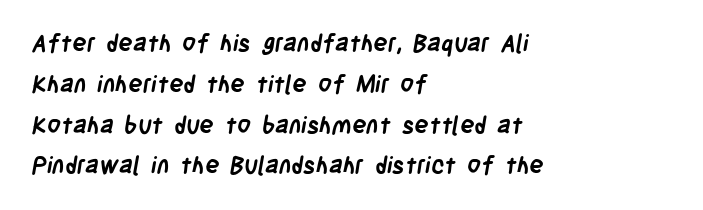
Compared with typical paragraphs, the rows here are spaced about the same. On the weight axis this lands at bold, roughly 700. Letter spacing: default. Each line starts at the same left margin while the right side varies. The string is rendered with underlining switched off.
